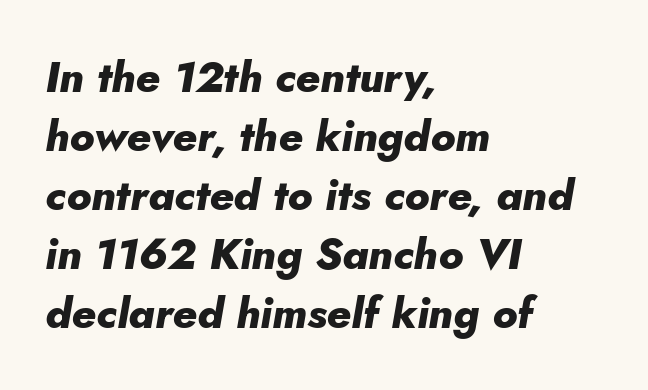
{"italic": "yes", "lean": "right", "slant_degrees": 5, "bold": "yes", "weight": "heavy", "width": "normal", "stroke_contrast": "low", "x_height": "small", "monospaced": "no", "underline": "no", "align": "left", "line_spacing": "normal", "line_spacing_ratio": 1.37, "letter_spacing": "normal", "letter_spacing_em": 0.0, "glyph_px": 43}
